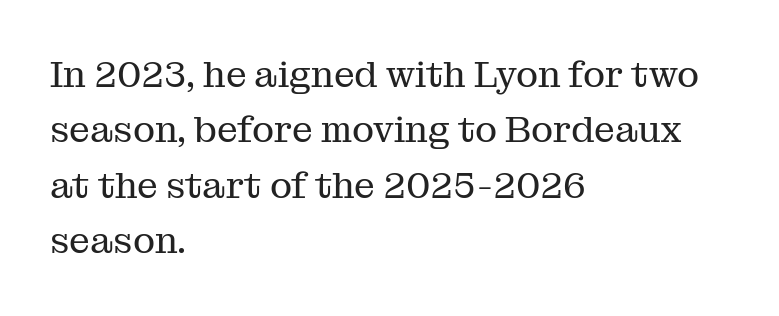
Q: Is the text bold? A: No.
Q: Is the text italic (slanted)? A: No, it is upright.
Q: Is the typeface a serif or a sans-serif typeface? A: Serif.
Q: Is the text underlined? A: No.
Q: How is the paragraph aligned? A: Left-aligned.
Q: Is the spacing between letters normal or unusually wide? A: Normal.
Q: Is the spacing between lines tight, normal or loose? A: Normal.
Q: Width (condensed, normal, or wide)? A: Normal.
Q: Stroke contrast? A: Medium.
Q: x-height? A: Medium.
Q: Monospaced? A: No.
